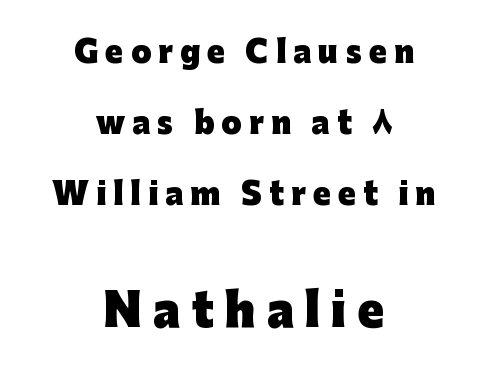
Q: Is the text bold? A: Yes.
Q: Is the text italic (slanted)? A: No, it is upright.
Q: Is the typeface a serif or a sans-serif typeface? A: Sans-serif.
Q: Is the text underlined? A: No.
Q: How is the paragraph aligned? A: Centered.
Q: Is the spacing between letters normal or unusually wide? A: Unusually wide.
Q: Is the spacing between lines tight, normal or loose? A: Loose.
Q: Which block of text is set in a larger size, the first (top) or the second (bottom)? A: The second (bottom) one.
Q: Width (condensed, normal, or wide)? A: Normal.
Q: Stroke contrast? A: Low.
Q: x-height? A: Medium.
Q: Monospaced? A: No.
